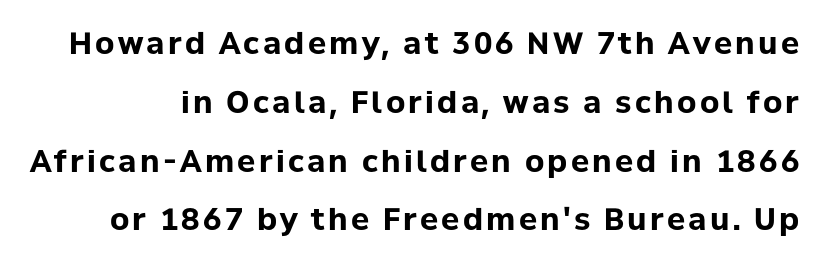
The image shows 30 px bold sans-serif type, upright; set loose line spacing (1.96x), not underlined; low stroke contrast and a medium x-height.
